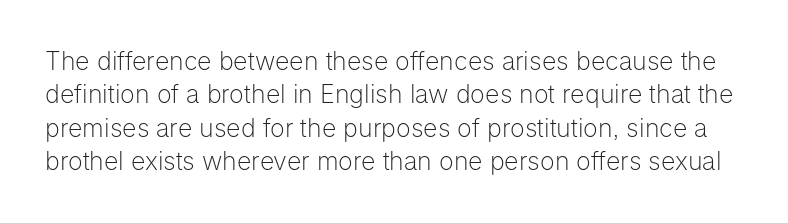
Q: Is the text bold? A: No.
Q: Is the text italic (slanted)? A: No, it is upright.
Q: Is the text underlined? A: No.
Q: Is the spacing between letters normal or unusually wide? A: Normal.
Q: Is the spacing between lines tight, normal or loose? A: Normal.
